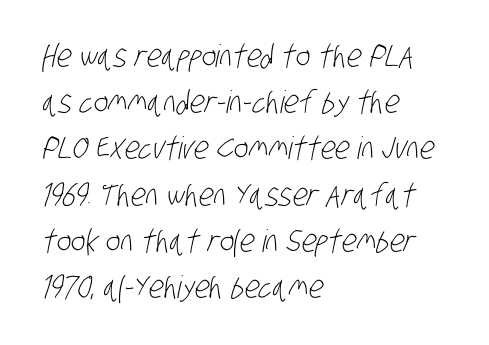
The image shows 31 px light, condensed sans-serif type; set left-aligned, normal line spacing (1.49x), normal letter spacing, not underlined; low stroke contrast and a large x-height.
